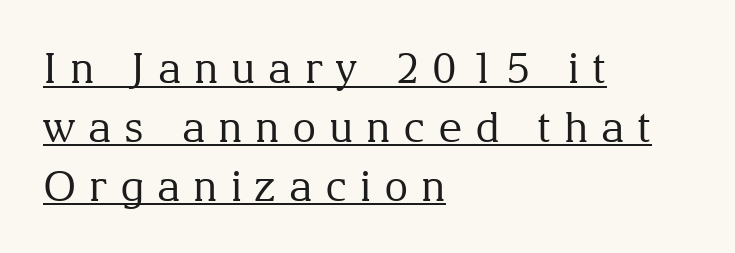
{"serif": "yes", "italic": "no", "bold": "no", "weight": "regular", "width": "normal", "stroke_contrast": "medium", "x_height": "medium", "monospaced": "no", "underline": "yes", "align": "left", "line_spacing": "normal", "line_spacing_ratio": 1.4, "letter_spacing": "wide", "letter_spacing_em": 0.3, "glyph_px": 42}
